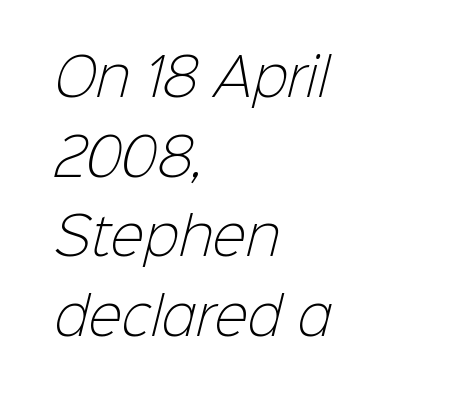
Q: Is the text bold? A: No.
Q: Is the typeface a serif or a sans-serif typeface? A: Sans-serif.
Q: Is the text underlined? A: No.
Q: How is the paragraph aligned? A: Left-aligned.
Q: Is the spacing between letters normal or unusually wide? A: Normal.
Q: Is the spacing between lines tight, normal or loose? A: Normal.
Q: Width (condensed, normal, or wide)? A: Normal.
Q: Stroke contrast? A: Low.
Q: x-height? A: Medium.
Q: Monospaced? A: No.
